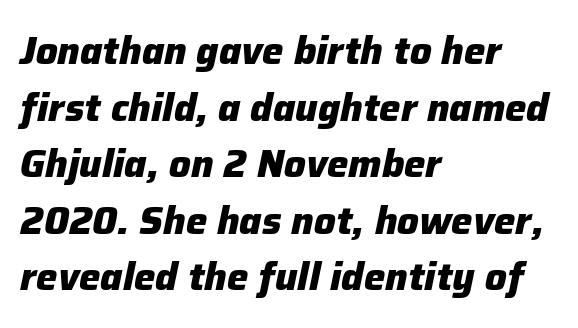
Emphasis-style slanted type is in use. Unmarked baselines from the first word to the last. Students, observe: this is what conventionally led text looks like. Students, this is bold: see how much ink each stroke carries. The rendering uses natural spacing where letterforms have individual widths. The compositor pushed each line to the left boundary.
